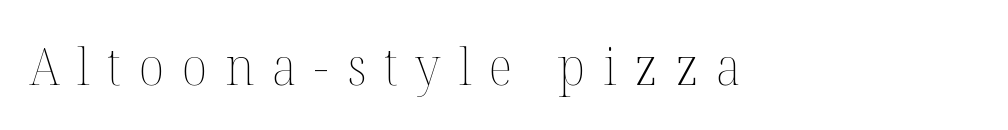
{"italic": "no", "bold": "no", "weight": "thin", "width": "normal", "stroke_contrast": "medium", "x_height": "medium", "monospaced": "no", "underline": "no", "align": "left", "letter_spacing": "wide", "letter_spacing_em": 0.34, "glyph_px": 52}
